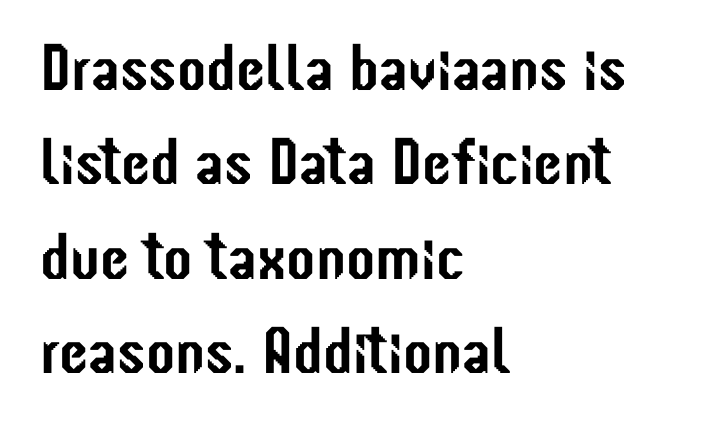
Short and long lines alike share a common starting point at left. A roman cut, with each character standing at attention. Honestly, the row spacing looks completely unremarkable. Is this a sans? Yes — the strokes have no serifs.
